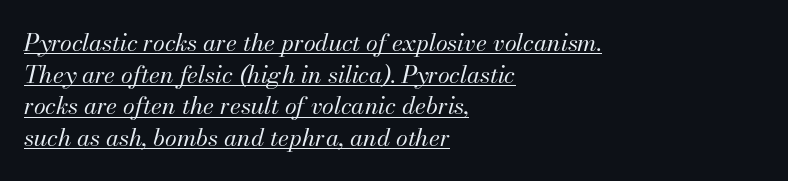
{"italic": "yes", "lean": "right", "slant_degrees": 13, "bold": "no", "underline": "yes", "align": "left", "line_spacing": "normal", "line_spacing_ratio": 1.32, "letter_spacing": "normal", "letter_spacing_em": 0.0, "glyph_px": 24}
